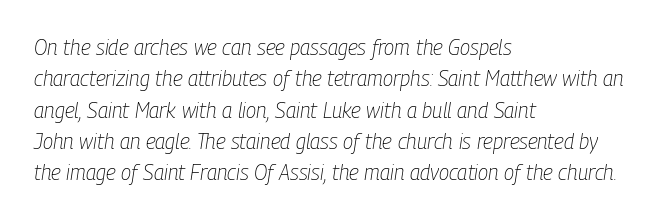
Q: Is the text bold? A: No.
Q: Is the text italic (slanted)? A: Yes, it leans right by about 9 degrees.
Q: Is the text underlined? A: No.
Q: How is the paragraph aligned? A: Left-aligned.
Q: Is the spacing between letters normal or unusually wide? A: Normal.
Q: Is the spacing between lines tight, normal or loose? A: Normal.
